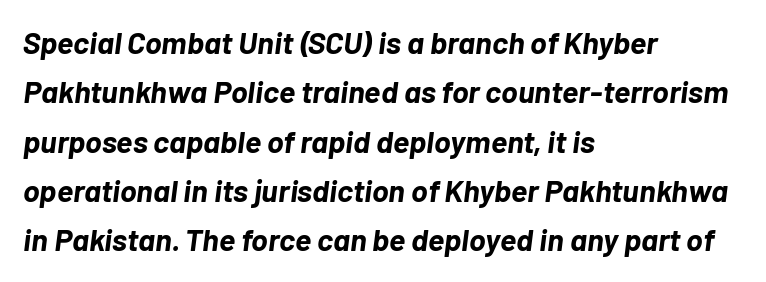
Compared with typical body copy, the letter spacing here is the same. Looking at the ascenders, they clearly lean. Each letter keeps its own natural width here, so spacing adapts to shape. The rendering uses a bold face; every stroke is thick and dark.
